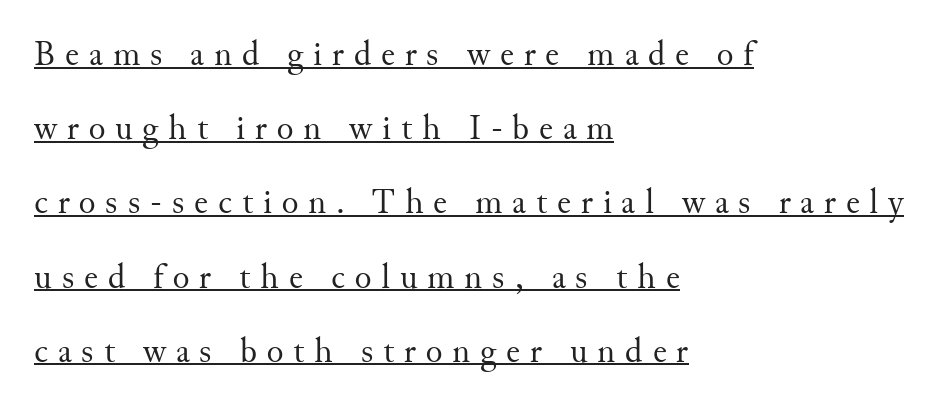
{"serif": "yes", "italic": "no", "bold": "no", "weight": "regular", "width": "normal", "stroke_contrast": "medium", "x_height": "small", "monospaced": "no", "underline": "yes", "align": "left", "line_spacing": "loose", "line_spacing_ratio": 2.12, "letter_spacing": "wide", "letter_spacing_em": 0.28, "glyph_px": 35}
